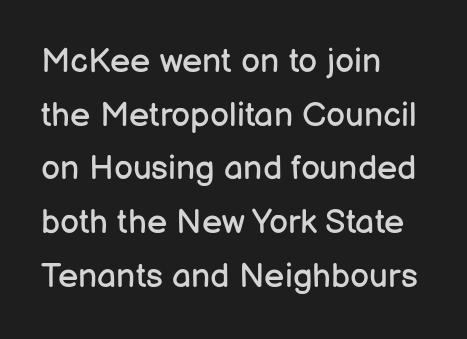
{"serif": "no", "italic": "no", "bold": "no", "weight": "regular", "width": "normal", "stroke_contrast": "low", "x_height": "medium", "monospaced": "no", "underline": "no", "align": "left", "line_spacing": "normal", "line_spacing_ratio": 1.58, "letter_spacing": "normal", "letter_spacing_em": 0.0, "glyph_px": 34}
